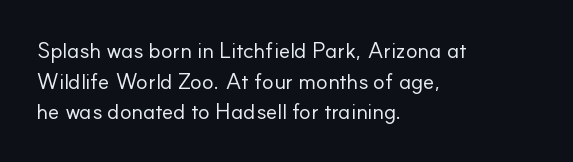
Q: Is the text bold? A: No.
Q: Is the text italic (slanted)? A: No, it is upright.
Q: Is the text underlined? A: No.
Q: How is the paragraph aligned? A: Left-aligned.
Q: Is the spacing between letters normal or unusually wide? A: Normal.
Q: Is the spacing between lines tight, normal or loose? A: Normal.
